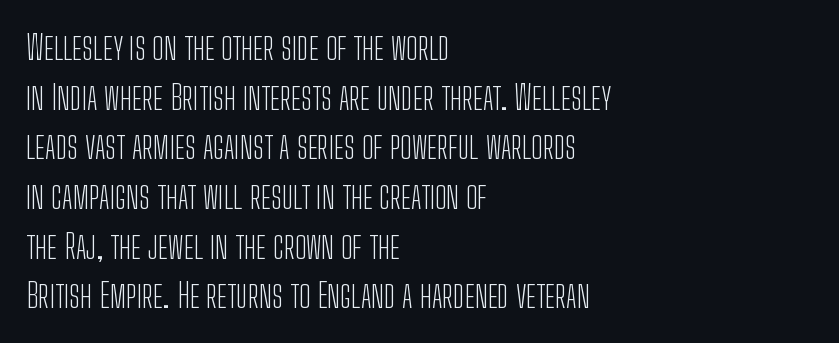
Q: Is the text bold? A: No.
Q: Is the text italic (slanted)? A: No, it is upright.
Q: Is the typeface a serif or a sans-serif typeface? A: Sans-serif.
Q: Is the text underlined? A: No.
Q: How is the paragraph aligned? A: Left-aligned.
Q: Is the spacing between letters normal or unusually wide? A: Normal.
Q: Is the spacing between lines tight, normal or loose? A: Normal.
Q: Width (condensed, normal, or wide)? A: Condensed.
Q: Stroke contrast? A: Low.
Q: x-height? A: Medium.
Q: Monospaced? A: No.
